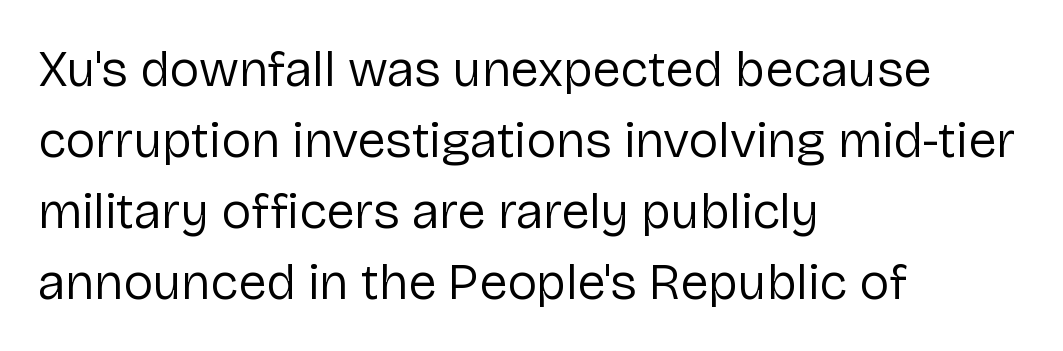
Q: Is the text bold? A: No.
Q: Is the text italic (slanted)? A: No, it is upright.
Q: Is the typeface a serif or a sans-serif typeface? A: Sans-serif.
Q: Is the text underlined? A: No.
Q: How is the paragraph aligned? A: Left-aligned.
Q: Is the spacing between letters normal or unusually wide? A: Normal.
Q: Is the spacing between lines tight, normal or loose? A: Normal.
Q: Width (condensed, normal, or wide)? A: Normal.
Q: Stroke contrast? A: Low.
Q: x-height? A: Medium.
Q: Monospaced? A: No.
